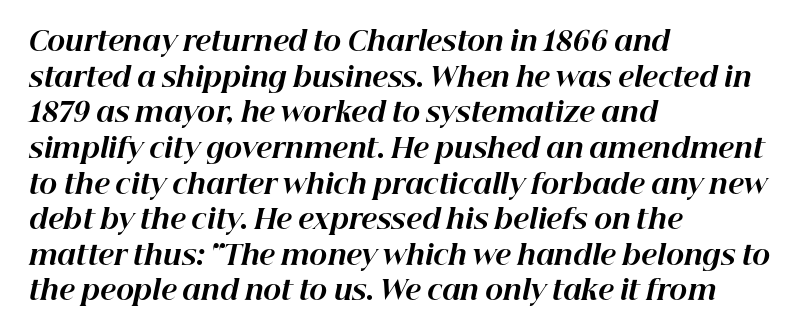
Q: Is the text bold? A: Yes.
Q: Is the text italic (slanted)? A: Yes, it leans right by about 12 degrees.
Q: Is the text underlined? A: No.
Q: How is the paragraph aligned? A: Left-aligned.
Q: Is the spacing between letters normal or unusually wide? A: Normal.
Q: Is the spacing between lines tight, normal or loose? A: Normal.
